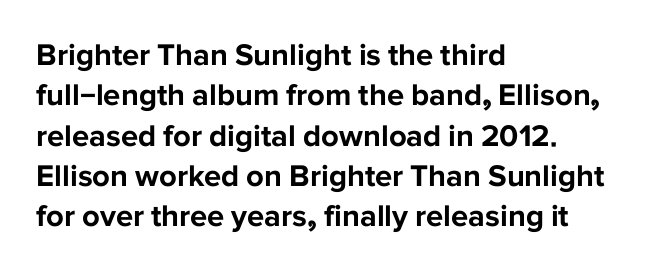
Q: Is the text bold? A: Yes.
Q: Is the text italic (slanted)? A: No, it is upright.
Q: Is the typeface a serif or a sans-serif typeface? A: Sans-serif.
Q: Is the text underlined? A: No.
Q: How is the paragraph aligned? A: Left-aligned.
Q: Is the spacing between letters normal or unusually wide? A: Normal.
Q: Is the spacing between lines tight, normal or loose? A: Normal.
Q: Width (condensed, normal, or wide)? A: Normal.
Q: Stroke contrast? A: Low.
Q: x-height? A: Medium.
Q: Monospaced? A: No.
